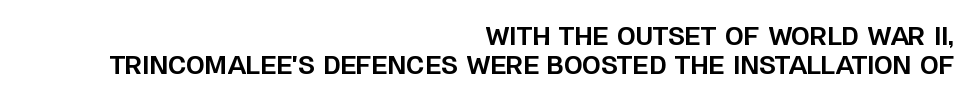
The image shows 24 px bold type, upright; set right-aligned, line spacing 1.22x, normal letter spacing, not underlined.
